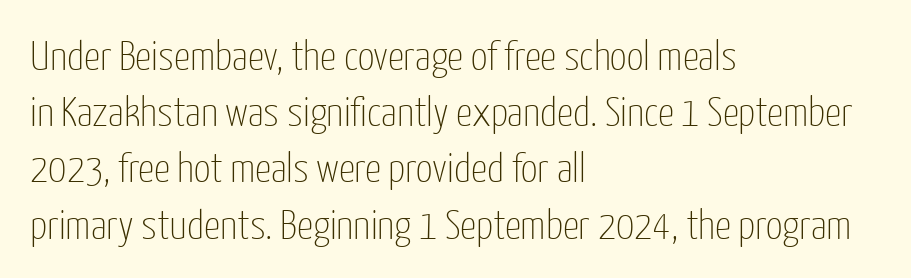
Q: Is the text bold? A: No.
Q: Is the text italic (slanted)? A: No, it is upright.
Q: Is the typeface a serif or a sans-serif typeface? A: Sans-serif.
Q: Is the text underlined? A: No.
Q: How is the paragraph aligned? A: Left-aligned.
Q: Is the spacing between letters normal or unusually wide? A: Normal.
Q: Is the spacing between lines tight, normal or loose? A: Normal.
Q: Width (condensed, normal, or wide)? A: Condensed.
Q: Stroke contrast? A: Low.
Q: x-height? A: Medium.
Q: Monospaced? A: No.
